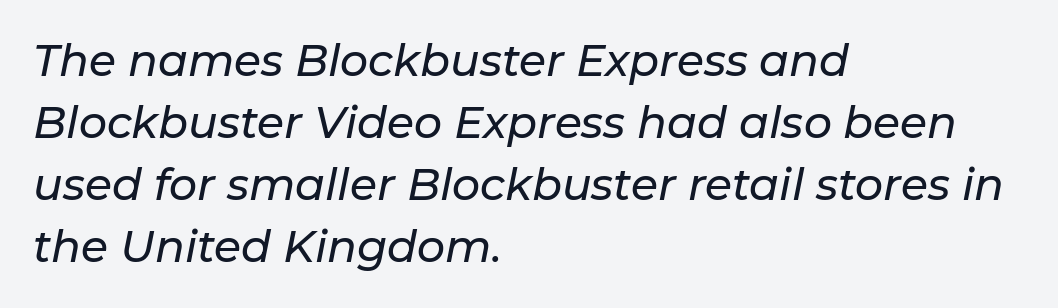
The image shows 44 px text type, italic (leaning right); set left-aligned, normal line spacing (1.41x), normal letter spacing, not underlined; low stroke contrast and a medium x-height.
